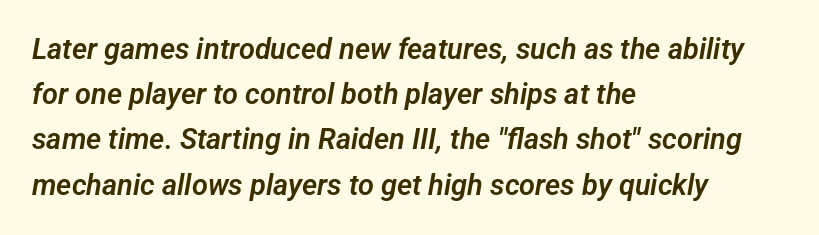
Q: Is the typeface a serif or a sans-serif typeface? A: Sans-serif.
Q: Is the text underlined? A: No.
Q: How is the paragraph aligned? A: Left-aligned.
Q: Is the spacing between letters normal or unusually wide? A: Normal.
Q: Is the spacing between lines tight, normal or loose? A: Normal.
Q: Width (condensed, normal, or wide)? A: Normal.
Q: Stroke contrast? A: Low.
Q: x-height? A: Medium.
Q: Monospaced? A: No.
